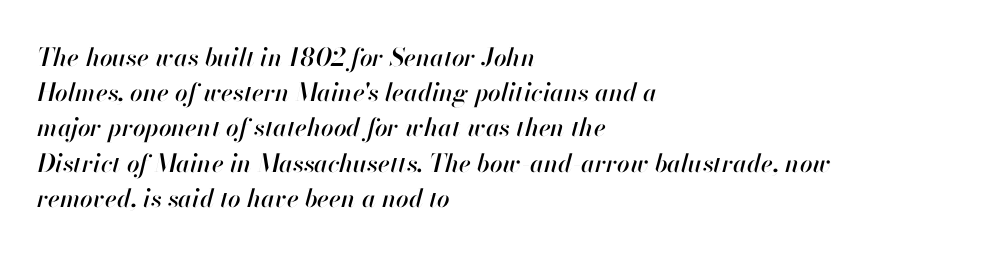
This rendering features lettering with no underline. Normally led — the rows are evenly, conventionally spaced. Does the copy run flush right? No — it runs flush left. Words appear dense and cohesive because spacing is normal.
